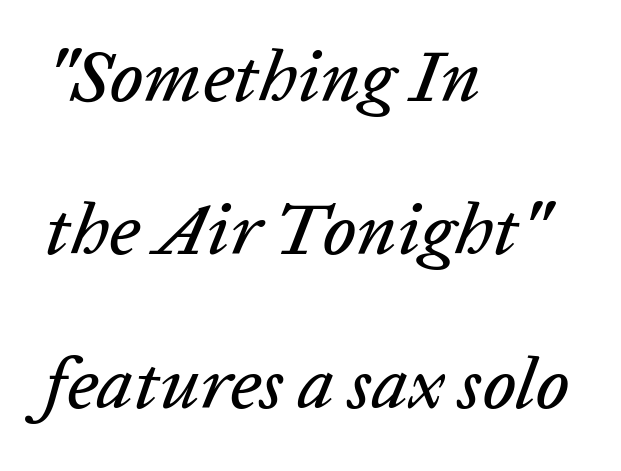
The image shows 73 px text type, italic (leaning right); set left-aligned, loose line spacing (2.1x), normal letter spacing, not underlined; low stroke contrast and a medium x-height.
